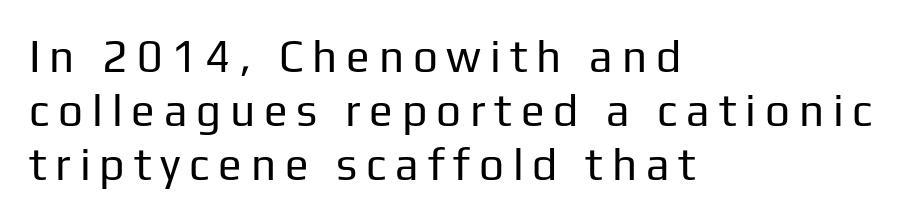
{"serif": "no", "italic": "no", "bold": "no", "weight": "regular", "width": "normal", "stroke_contrast": "low", "x_height": "medium", "monospaced": "no", "underline": "no", "align": "left", "line_spacing_ratio": 1.23, "letter_spacing": "wide", "letter_spacing_em": 0.2, "glyph_px": 44}
